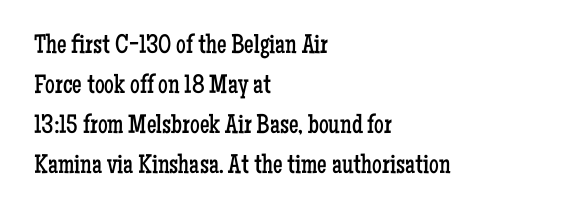
The image shows 27 px text type, upright; set left-aligned, normal line spacing (1.48x), normal letter spacing, not underlined.
